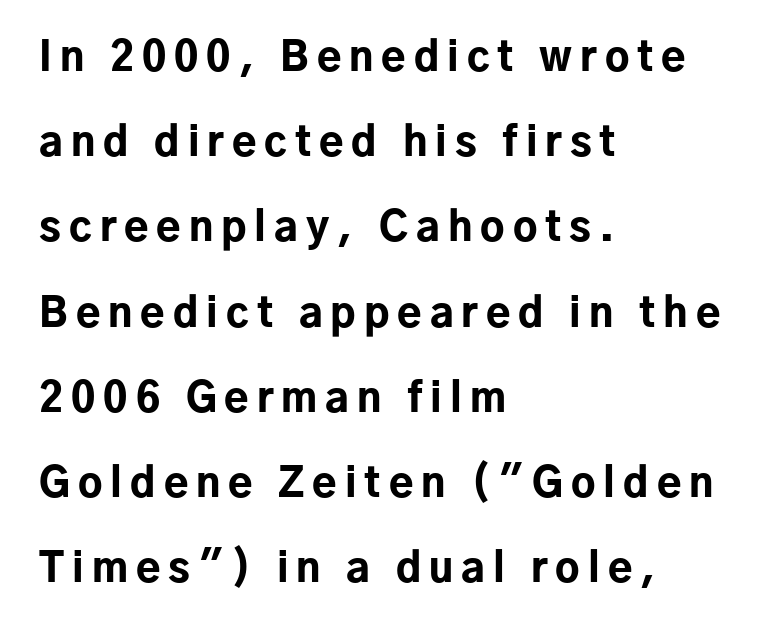
The face used here is proportionally spaced, like ordinary book or web type. Is there much room between lines? Yes — plenty of vertical air separates them. The passage shown is emphatically bold. The type sits square on the baseline with zero lean. This sample uses a sans-serif face.
